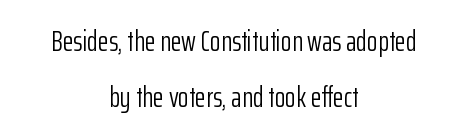
The image shows 28 px light, condensed sans-serif type, upright; set centered, loose line spacing (1.99x), normal letter spacing, not underlined; low stroke contrast and a medium x-height.
